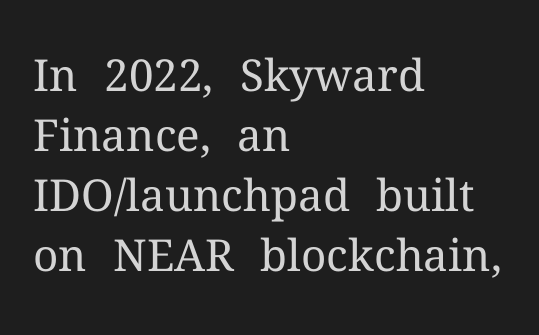
No extra ink here — the face is not bold. Leftover space on each line is placed entirely after the last word. Evenly set lines give the paragraph a standard silhouette. The foot of each line stays bare and open.
